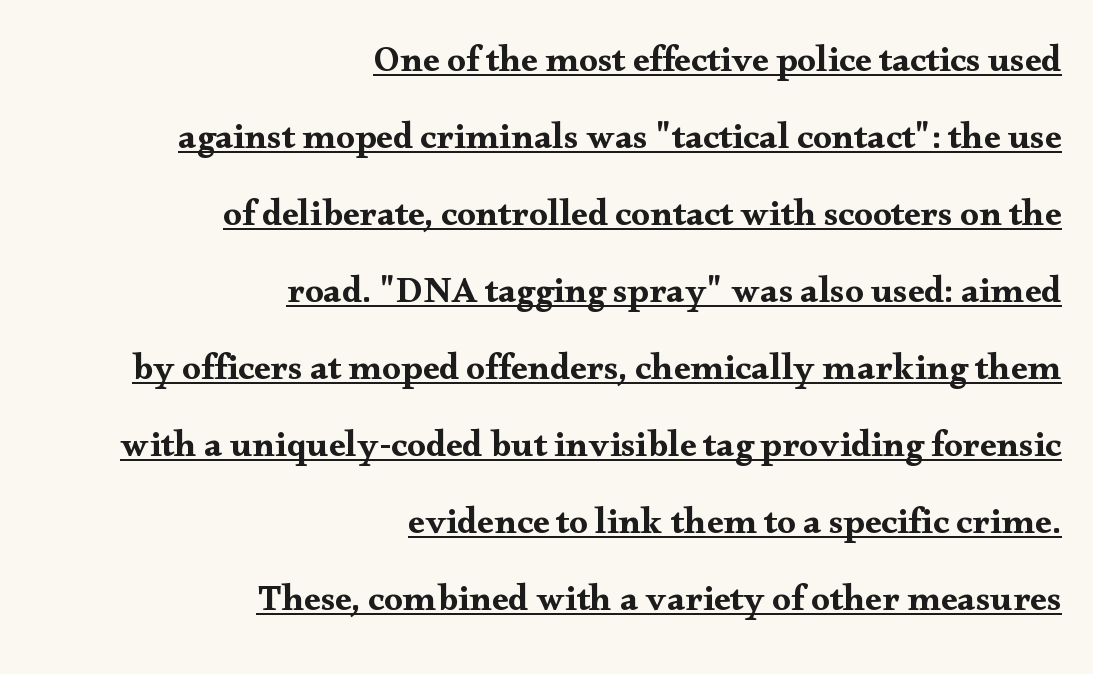
The image shows 37 px wide serif type, upright; set right-aligned, loose line spacing (2.08x), normal letter spacing, underlined; medium stroke contrast and a small x-height.
